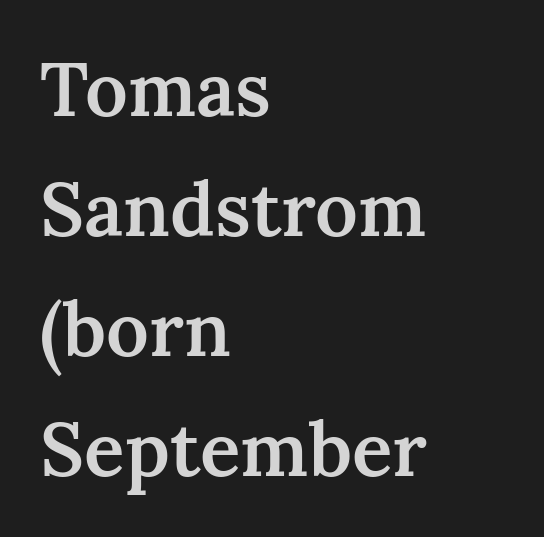
{"serif": "yes", "italic": "no", "bold": "semi", "weight": "semibold", "width": "normal", "stroke_contrast": "medium", "x_height": "medium", "monospaced": "no", "underline": "no", "align": "left", "line_spacing": "normal", "line_spacing_ratio": 1.6, "letter_spacing": "normal", "letter_spacing_em": 0.0, "glyph_px": 75}
